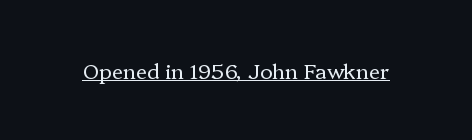
Q: Is the text bold? A: No.
Q: Is the text italic (slanted)? A: No, it is upright.
Q: Is the text underlined? A: Yes.
Q: Is the spacing between letters normal or unusually wide? A: Normal.
